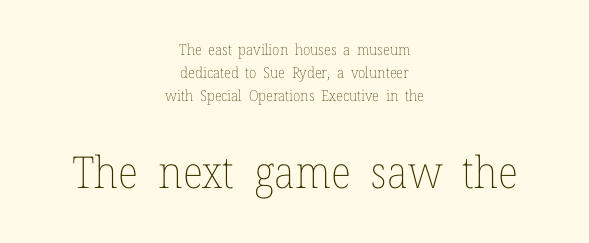
Q: Is the text bold? A: No.
Q: Is the text italic (slanted)? A: No, it is upright.
Q: Is the text underlined? A: No.
Q: How is the paragraph aligned? A: Centered.
Q: Is the spacing between letters normal or unusually wide? A: Normal.
Q: Is the spacing between lines tight, normal or loose? A: Normal.
Q: Which block of text is set in a larger size, the first (top) or the second (bottom)? A: The second (bottom) one.
Q: Width (condensed, normal, or wide)? A: Normal.
Q: Stroke contrast? A: Low.
Q: x-height? A: Medium.
Q: Monospaced? A: No.
